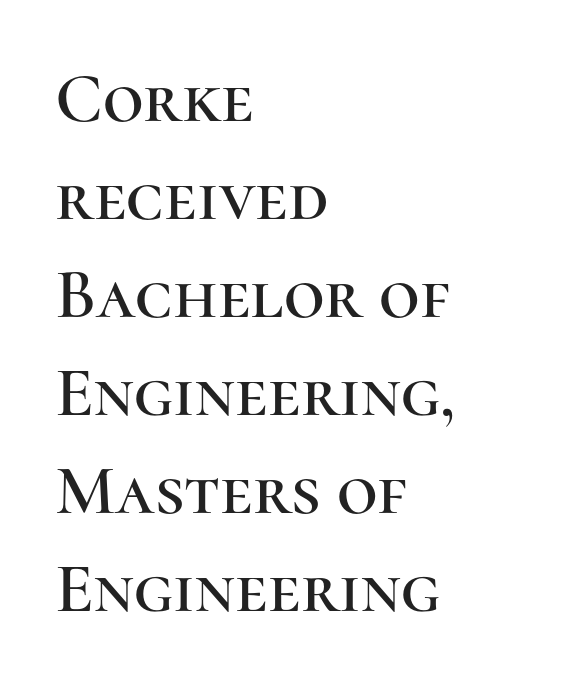
Q: Is the text italic (slanted)? A: No, it is upright.
Q: Is the typeface a serif or a sans-serif typeface? A: Serif.
Q: Is the text underlined? A: No.
Q: How is the paragraph aligned? A: Left-aligned.
Q: Is the spacing between letters normal or unusually wide? A: Normal.
Q: Is the spacing between lines tight, normal or loose? A: Normal.
Q: Width (condensed, normal, or wide)? A: Normal.
Q: Stroke contrast? A: High.
Q: x-height? A: Medium.
Q: Monospaced? A: No.
